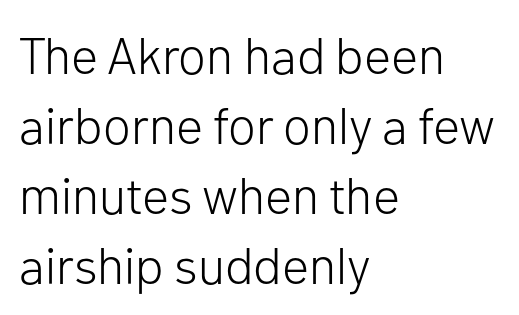
Q: Is the text bold? A: No.
Q: Is the text italic (slanted)? A: No, it is upright.
Q: Is the typeface a serif or a sans-serif typeface? A: Sans-serif.
Q: Is the text underlined? A: No.
Q: How is the paragraph aligned? A: Left-aligned.
Q: Is the spacing between letters normal or unusually wide? A: Normal.
Q: Is the spacing between lines tight, normal or loose? A: Normal.
Q: Width (condensed, normal, or wide)? A: Normal.
Q: Stroke contrast? A: Low.
Q: x-height? A: Medium.
Q: Monospaced? A: No.
